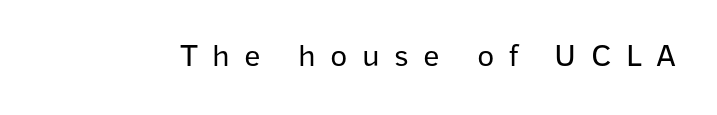
{"serif": "no", "italic": "no", "bold": "no", "weight": "regular", "width": "normal", "stroke_contrast": "low", "x_height": "medium", "monospaced": "no", "underline": "no", "letter_spacing": "wide", "letter_spacing_em": 0.45, "glyph_px": 32}
